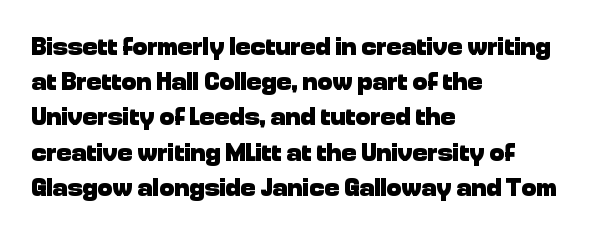
Here the glyphs are tracked normally, forming tight word shapes. Posture: upright roman. Plain, unruled lines of type. Leading matches the norm, producing a regular column.
